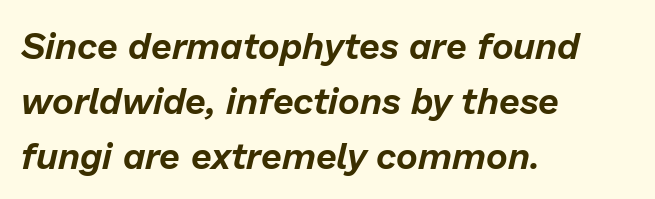
The image shows 37 px text type, italic (leaning right); set left-aligned, normal line spacing (1.48x), normal letter spacing, not underlined; low stroke contrast and a medium x-height.
